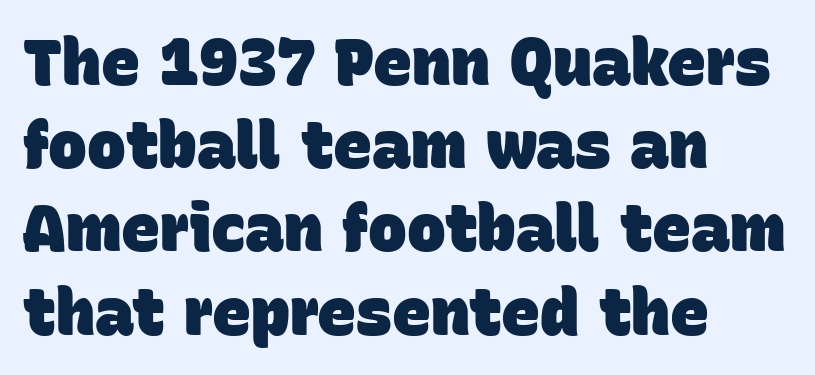
Q: Is the text bold? A: Yes.
Q: Is the typeface a serif or a sans-serif typeface? A: Sans-serif.
Q: Is the text underlined? A: No.
Q: How is the paragraph aligned? A: Left-aligned.
Q: Is the spacing between letters normal or unusually wide? A: Normal.
Q: Is the spacing between lines tight, normal or loose? A: Normal.
Q: Width (condensed, normal, or wide)? A: Normal.
Q: Stroke contrast? A: Low.
Q: x-height? A: Large.
Q: Monospaced? A: No.
